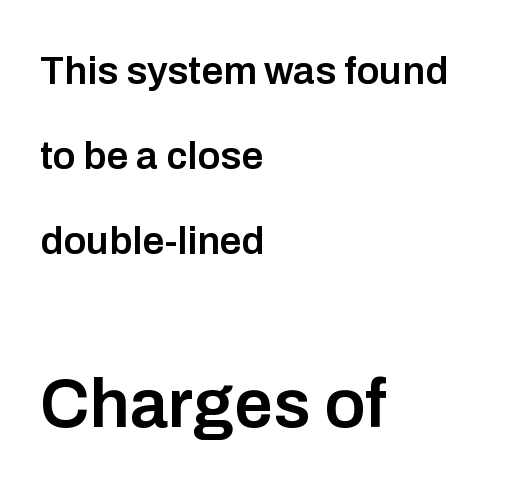
You could call the tracking neutral — neither tight nor loose. Underlining? Definitely not there. In terms of weight, the rendering is demibold, just under bold. Here the designer chose a conventional face with non-uniform glyph widths. Compared with a centered layout, this one pins lines to the left instead. The emphasis by scale lands on block number two, below.
